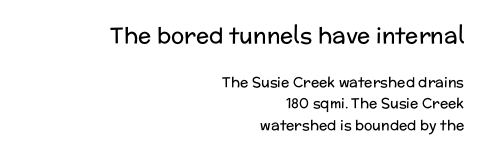
{"italic": "no", "bold": "no", "underline": "no", "align": "right", "line_spacing": "normal", "line_spacing_ratio": 1.55, "letter_spacing": "normal", "letter_spacing_em": 0.0, "larger_block": "first", "size_ratio": 1.57, "glyph_px": 22}
